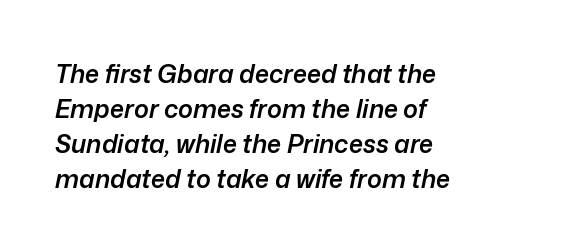
The image shows 25 px text type, italic (leaning right); set left-aligned, normal line spacing (1.4x), normal letter spacing, not underlined.
